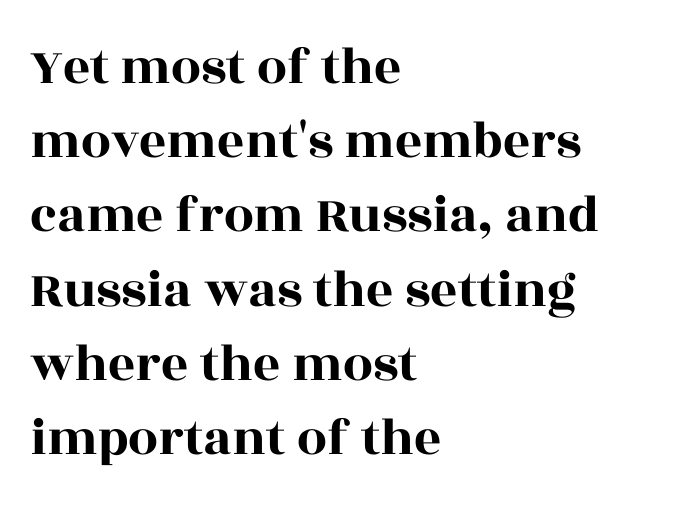
Q: Is the text italic (slanted)? A: No, it is upright.
Q: Is the typeface a serif or a sans-serif typeface? A: Serif.
Q: Is the text underlined? A: No.
Q: How is the paragraph aligned? A: Left-aligned.
Q: Is the spacing between letters normal or unusually wide? A: Normal.
Q: Is the spacing between lines tight, normal or loose? A: Normal.
Q: Width (condensed, normal, or wide)? A: Wide.
Q: x-height? A: Large.
Q: Monospaced? A: No.
